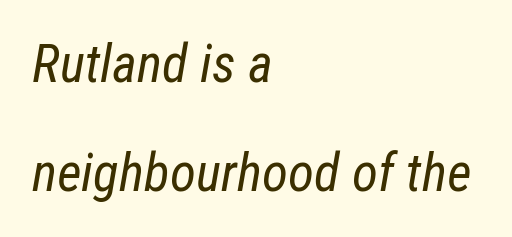
Q: Is the text bold? A: No.
Q: Is the text italic (slanted)? A: Yes, it leans right by about 12 degrees.
Q: Is the text underlined? A: No.
Q: How is the paragraph aligned? A: Left-aligned.
Q: Is the spacing between letters normal or unusually wide? A: Normal.
Q: Is the spacing between lines tight, normal or loose? A: Loose.
Q: Width (condensed, normal, or wide)? A: Condensed.
Q: Stroke contrast? A: Low.
Q: x-height? A: Medium.
Q: Monospaced? A: No.
